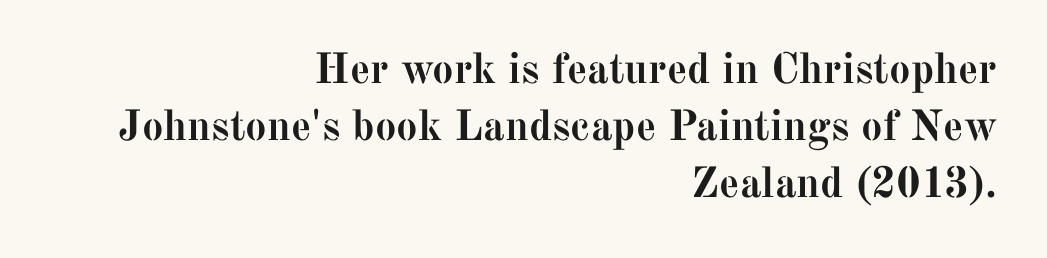
{"serif": "yes", "italic": "no", "bold": "yes", "weight": "semibold", "width": "normal", "stroke_contrast": "medium", "x_height": "medium", "monospaced": "no", "underline": "no", "align": "right", "line_spacing": "normal", "line_spacing_ratio": 1.32, "letter_spacing": "normal", "letter_spacing_em": 0.0, "glyph_px": 43}
